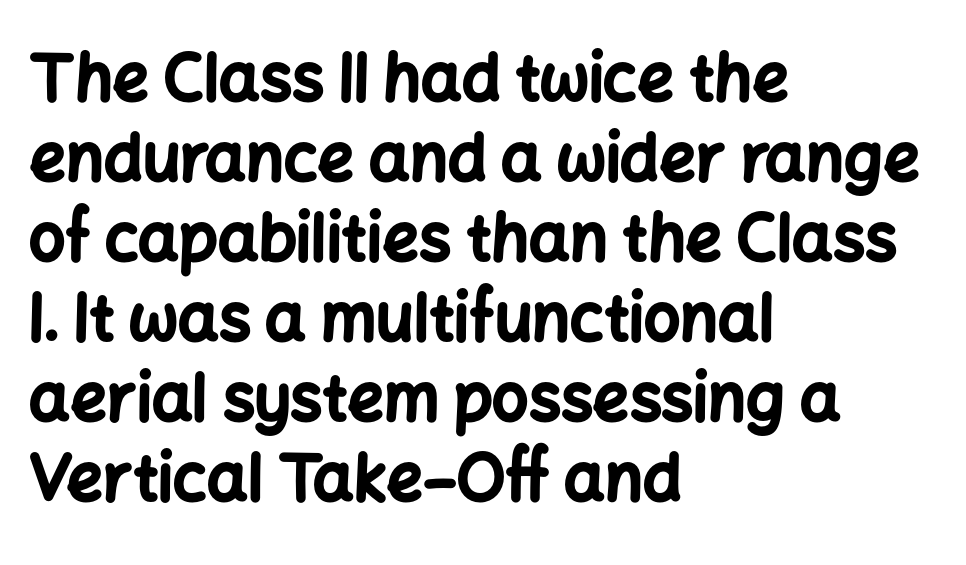
Examine the stroke ends and you'll find no serifs. If you measured baseline to baseline, you'd find a middling distance. Caption: bold face, heavy strokes. The gaps between neighbouring characters are ordinary and unremarkable. Check under the words: just untouched page.
